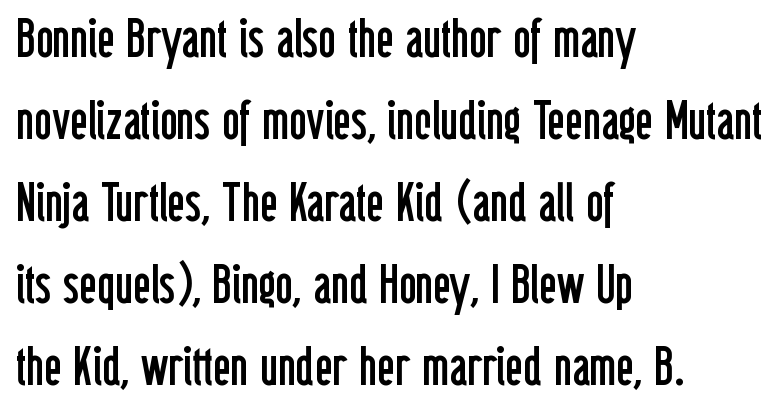
Q: Is the text bold? A: No.
Q: Is the text italic (slanted)? A: No, it is upright.
Q: Is the typeface a serif or a sans-serif typeface? A: Sans-serif.
Q: Is the text underlined? A: No.
Q: How is the paragraph aligned? A: Left-aligned.
Q: Is the spacing between letters normal or unusually wide? A: Normal.
Q: Is the spacing between lines tight, normal or loose? A: Normal.
Q: Width (condensed, normal, or wide)? A: Condensed.
Q: Stroke contrast? A: Low.
Q: x-height? A: Medium.
Q: Monospaced? A: No.
